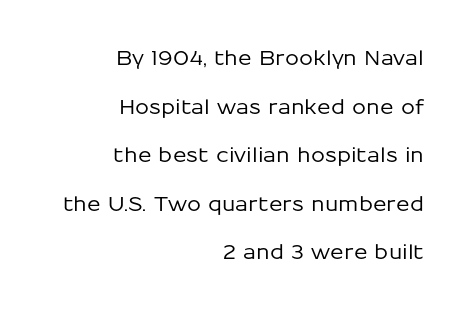
Q: Is the text italic (slanted)? A: No, it is upright.
Q: Is the text underlined? A: No.
Q: How is the paragraph aligned? A: Right-aligned.
Q: Is the spacing between letters normal or unusually wide? A: Normal.
Q: Is the spacing between lines tight, normal or loose? A: Loose.
